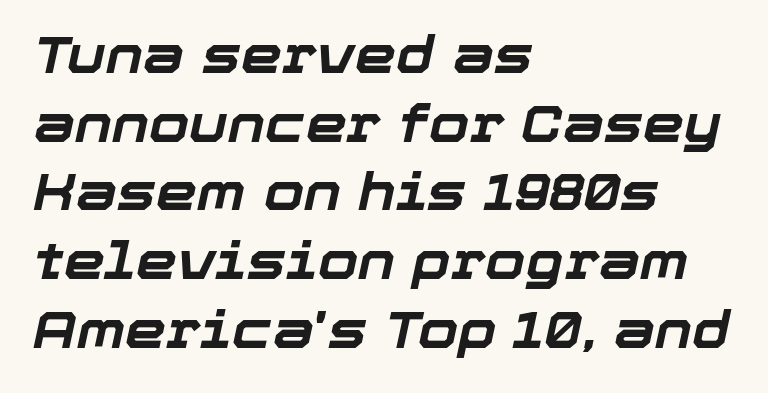
{"italic": "yes", "lean": "right", "slant_degrees": 12, "bold": "yes", "weight": "bold", "width": "normal", "stroke_contrast": "low", "x_height": "medium", "monospaced": "no", "underline": "no", "align": "left", "line_spacing": "normal", "line_spacing_ratio": 1.32, "letter_spacing": "normal", "letter_spacing_em": 0.0, "glyph_px": 52}
